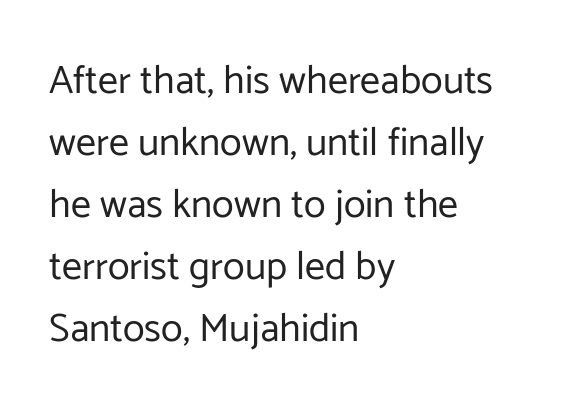
Q: Is the text bold? A: No.
Q: Is the text italic (slanted)? A: No, it is upright.
Q: Is the typeface a serif or a sans-serif typeface? A: Sans-serif.
Q: Is the text underlined? A: No.
Q: How is the paragraph aligned? A: Left-aligned.
Q: Is the spacing between letters normal or unusually wide? A: Normal.
Q: Is the spacing between lines tight, normal or loose? A: Normal.
Q: Width (condensed, normal, or wide)? A: Normal.
Q: Stroke contrast? A: Low.
Q: x-height? A: Medium.
Q: Monospaced? A: No.
